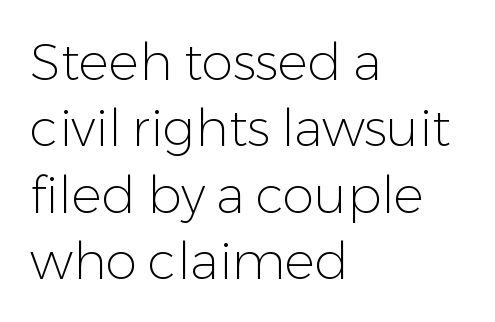
Q: Is the text bold? A: No.
Q: Is the text italic (slanted)? A: No, it is upright.
Q: Is the typeface a serif or a sans-serif typeface? A: Sans-serif.
Q: Is the text underlined? A: No.
Q: How is the paragraph aligned? A: Left-aligned.
Q: Is the spacing between letters normal or unusually wide? A: Normal.
Q: Is the spacing between lines tight, normal or loose? A: Normal.
Q: Width (condensed, normal, or wide)? A: Normal.
Q: Stroke contrast? A: Low.
Q: x-height? A: Medium.
Q: Monospaced? A: No.
